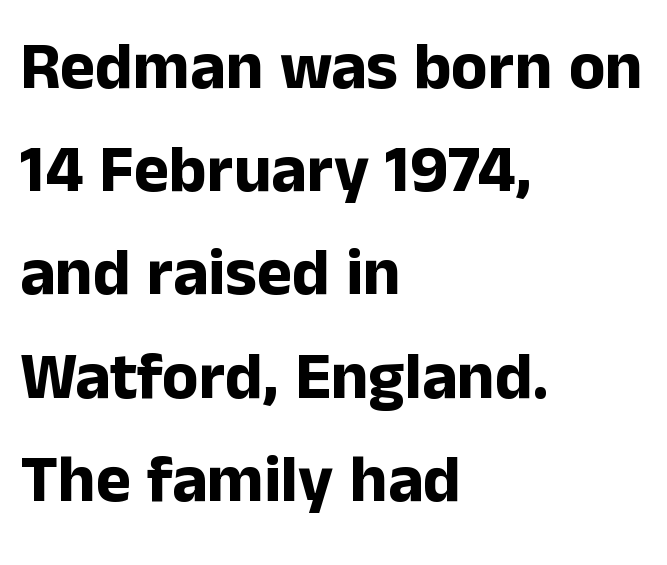
Think of a printed novel: that variable character pitch is what you see here. Characters follow at the spacing the type designer built in. Each new line begins a customary step beneath the previous one. As a designer I'd log this as weight 700, bold.
